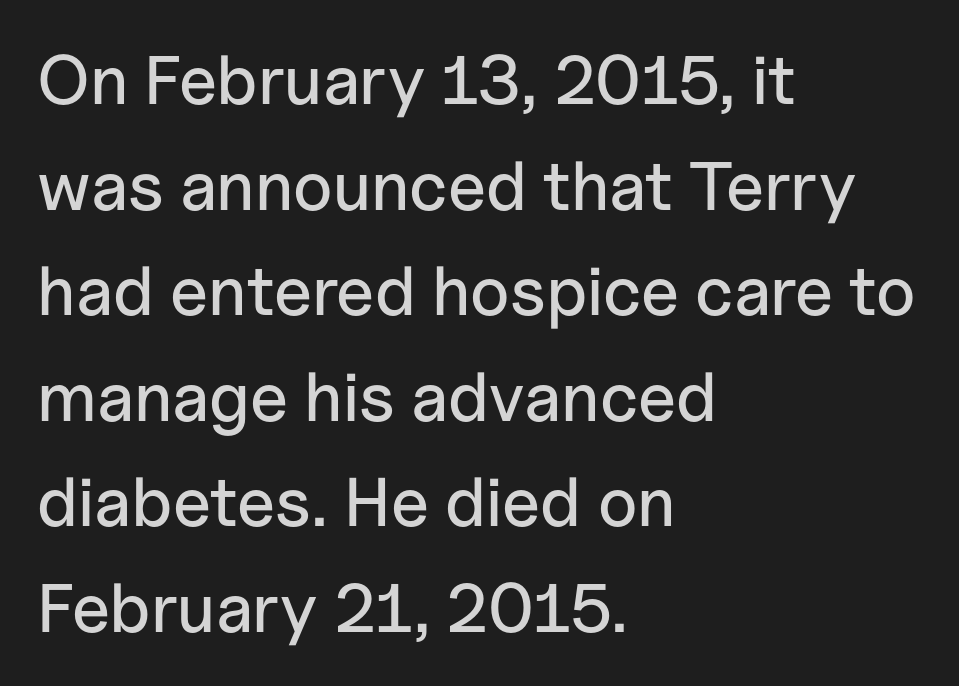
{"serif": "no", "italic": "no", "width": "normal", "stroke_contrast": "low", "x_height": "medium", "monospaced": "no", "underline": "no", "align": "left", "line_spacing": "normal", "line_spacing_ratio": 1.53, "letter_spacing": "normal", "letter_spacing_em": 0.0, "glyph_px": 69}
